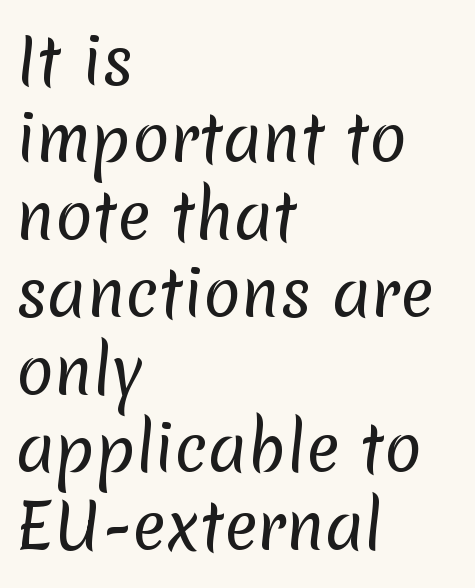
If you measured baseline to baseline, you'd find a middling distance. Grotesque or geometric, the face here clearly has no serifs. Plain, unruled lines of type. Stems here are at most as thick as an everyday book face. The passage shown is typed in a proportional face where columns would drift.
